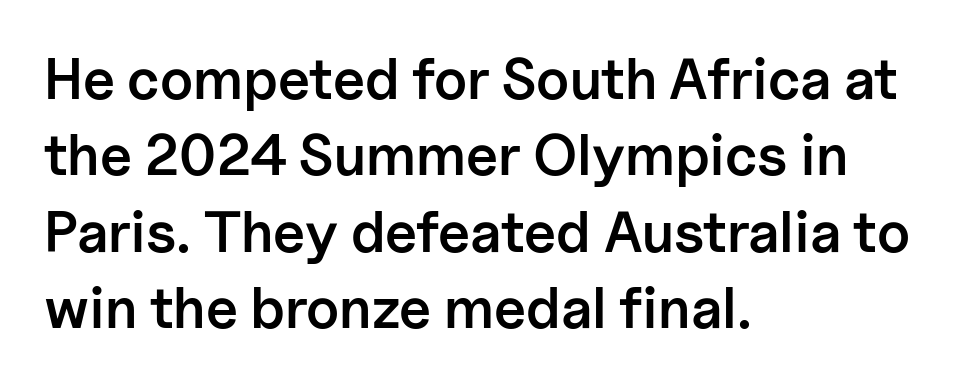
{"serif": "no", "italic": "no", "bold": "semi", "weight": "semibold", "width": "normal", "stroke_contrast": "low", "x_height": "medium", "monospaced": "no", "underline": "no", "align": "left", "line_spacing": "normal", "line_spacing_ratio": 1.34, "letter_spacing": "normal", "letter_spacing_em": 0.0, "glyph_px": 57}
